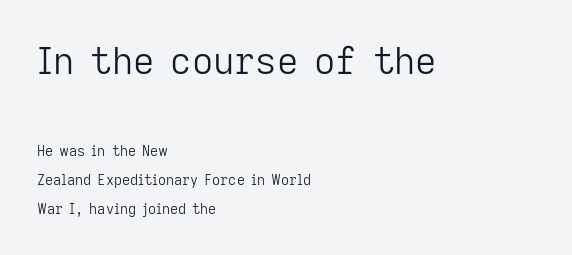
The paragraph has a hard left edge and a soft right edge. How are the letters spaced? Ordinarily, with no added tracking. The letters carry no serifs — their stems end cleanly without finishing strokes. The vertical gap from one line to the next is large. Plain, unruled lines of type. Is the stroke heavy? The answer is a plain regular-or-lighter.
